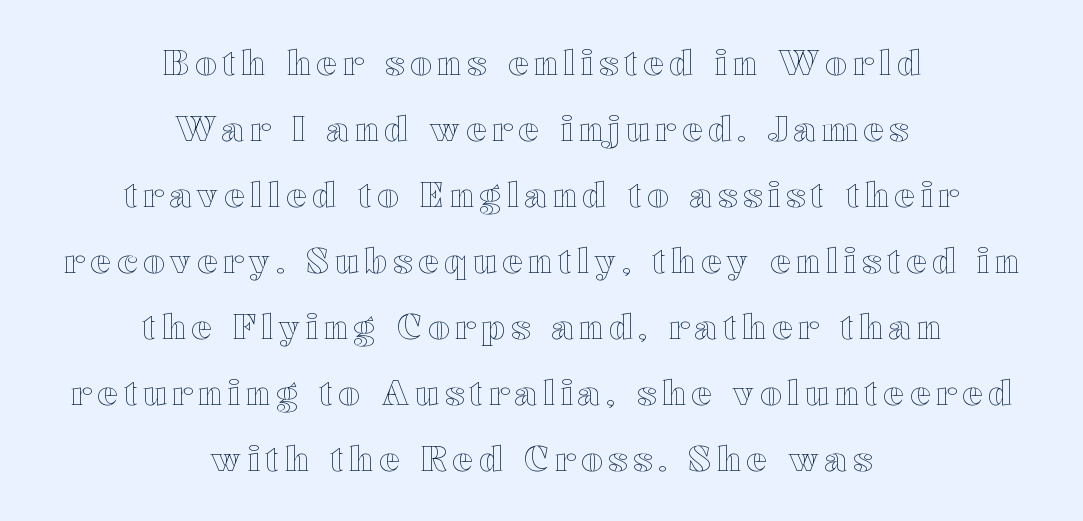
The zone under the glyphs is completely vacant. Horizontal bands of white between lines are thick stripes. The typesetter chose a symmetrical, centered arrangement here. A typesetter would mark this as roman, not italic.
